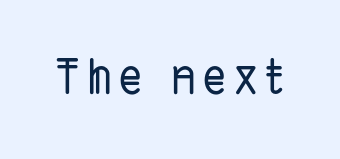
Q: Is the typeface a serif or a sans-serif typeface? A: Sans-serif.
Q: Is the text underlined? A: No.
Q: Width (condensed, normal, or wide)? A: Condensed.
Q: Stroke contrast? A: Low.
Q: x-height? A: Medium.
Q: Monospaced? A: No.
